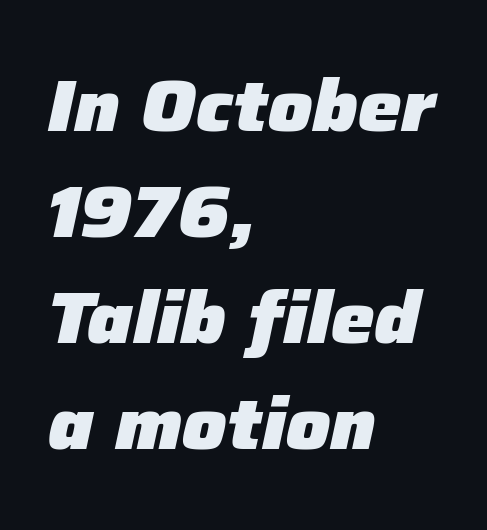
The image shows 73 px heavy type, italic (leaning right); set left-aligned, normal line spacing (1.45x), normal letter spacing, not underlined; low stroke contrast and a medium x-height.
